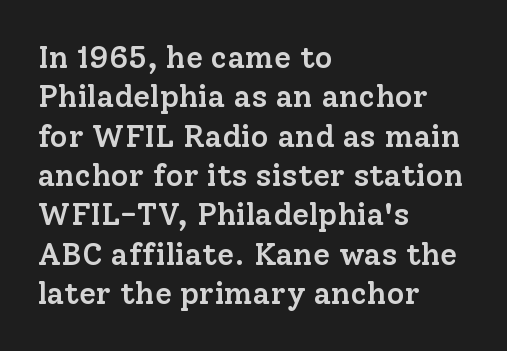
Q: Is the text bold? A: Semi-bold.
Q: Is the text italic (slanted)? A: No, it is upright.
Q: Is the typeface a serif or a sans-serif typeface? A: Serif.
Q: Is the text underlined? A: No.
Q: How is the paragraph aligned? A: Left-aligned.
Q: Is the spacing between letters normal or unusually wide? A: Normal.
Q: Is the spacing between lines tight, normal or loose? A: Normal.
Q: Width (condensed, normal, or wide)? A: Normal.
Q: Stroke contrast? A: Low.
Q: x-height? A: Medium.
Q: Monospaced? A: No.
